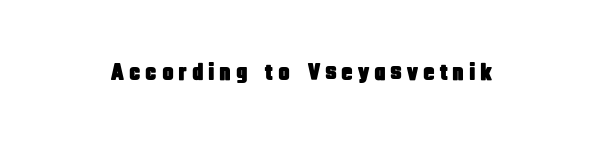
Q: Is the text italic (slanted)? A: No, it is upright.
Q: Is the text underlined? A: No.
Q: Is the spacing between letters normal or unusually wide? A: Unusually wide.
